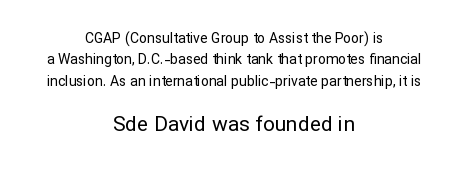
Q: Is the text bold? A: No.
Q: Is the text italic (slanted)? A: No, it is upright.
Q: Is the text underlined? A: No.
Q: How is the paragraph aligned? A: Centered.
Q: Is the spacing between letters normal or unusually wide? A: Normal.
Q: Is the spacing between lines tight, normal or loose? A: Normal.
Q: Which block of text is set in a larger size, the first (top) or the second (bottom)? A: The second (bottom) one.
